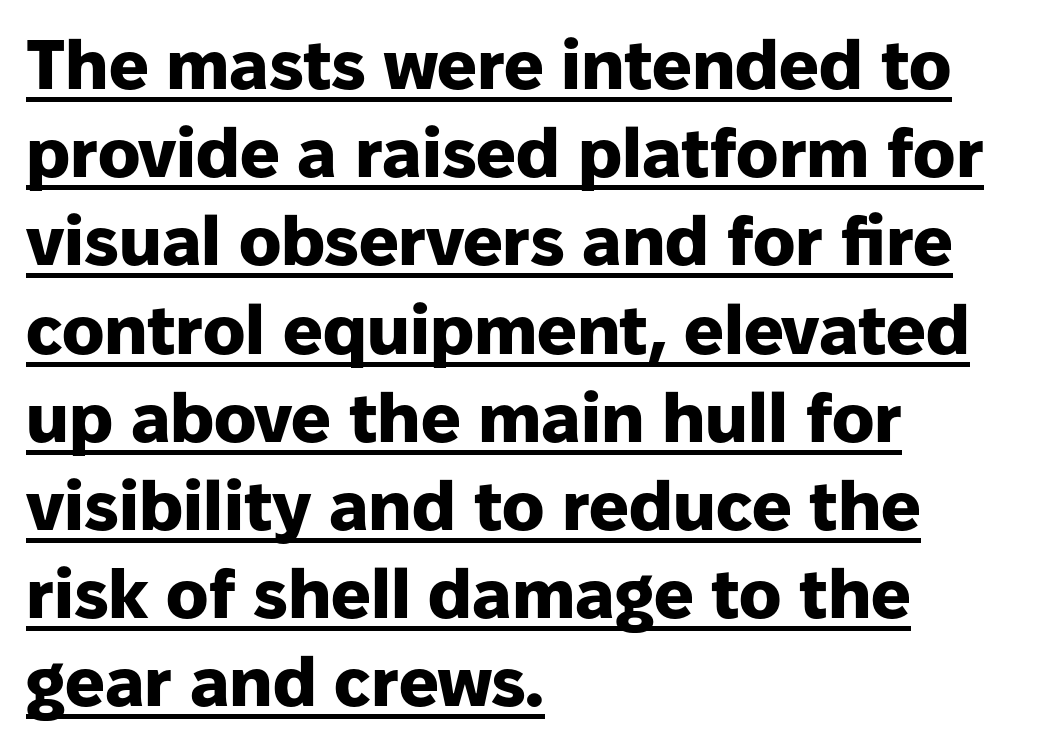
Q: Is the text bold? A: Yes.
Q: Is the text italic (slanted)? A: No, it is upright.
Q: Is the typeface a serif or a sans-serif typeface? A: Sans-serif.
Q: Is the text underlined? A: Yes.
Q: How is the paragraph aligned? A: Left-aligned.
Q: Is the spacing between letters normal or unusually wide? A: Normal.
Q: Is the spacing between lines tight, normal or loose? A: Normal.
Q: Width (condensed, normal, or wide)? A: Normal.
Q: Stroke contrast? A: Low.
Q: x-height? A: Medium.
Q: Monospaced? A: No.
